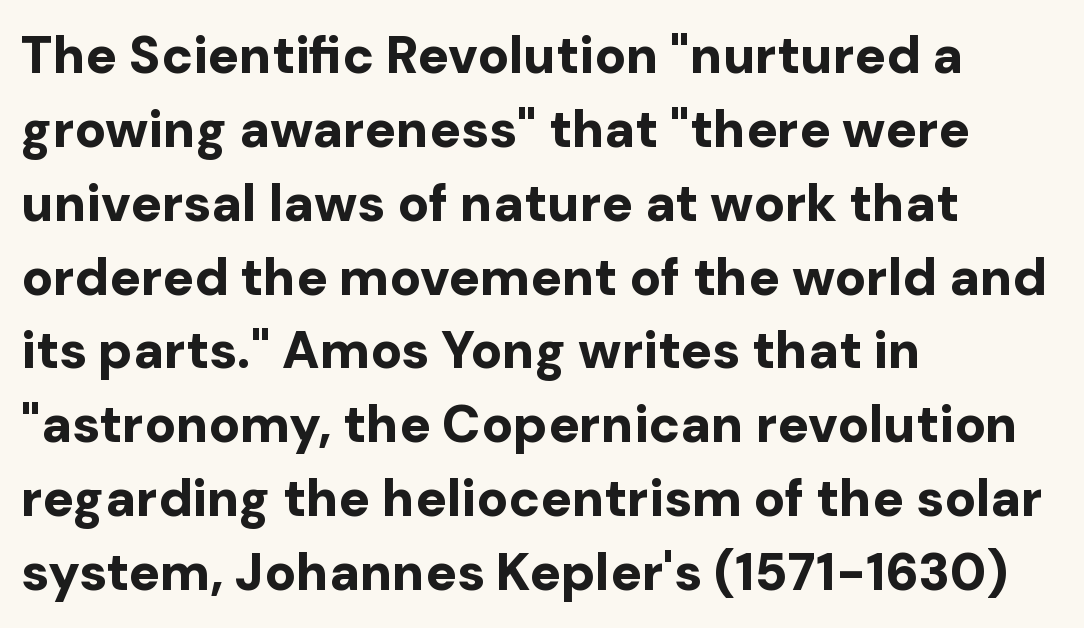
The image shows 52 px bold sans-serif type, upright; set left-aligned, normal line spacing (1.42x), normal letter spacing, not underlined; low stroke contrast and a medium x-height.
